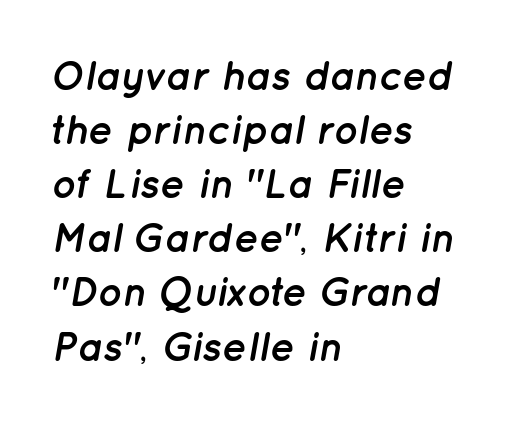
Q: Is the text bold? A: Yes.
Q: Is the text italic (slanted)? A: Yes, it leans right by about 12 degrees.
Q: Is the text underlined? A: No.
Q: How is the paragraph aligned? A: Left-aligned.
Q: Is the spacing between letters normal or unusually wide? A: Normal.
Q: Is the spacing between lines tight, normal or loose? A: Normal.
Q: Width (condensed, normal, or wide)? A: Normal.
Q: Stroke contrast? A: Low.
Q: x-height? A: Medium.
Q: Monospaced? A: No.
